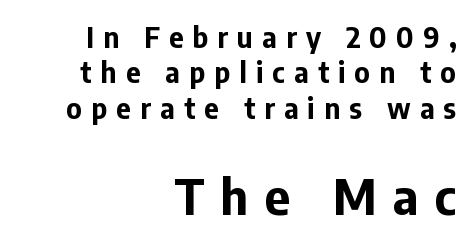
Q: Is the text bold? A: Yes.
Q: Is the text italic (slanted)? A: No, it is upright.
Q: Is the typeface a serif or a sans-serif typeface? A: Sans-serif.
Q: Is the text underlined? A: No.
Q: How is the paragraph aligned? A: Right-aligned.
Q: Is the spacing between letters normal or unusually wide? A: Unusually wide.
Q: Is the spacing between lines tight, normal or loose? A: Normal.
Q: Which block of text is set in a larger size, the first (top) or the second (bottom)? A: The second (bottom) one.
Q: Width (condensed, normal, or wide)? A: Normal.
Q: Stroke contrast? A: Low.
Q: x-height? A: Medium.
Q: Monospaced? A: No.
